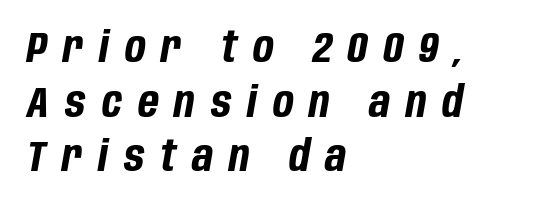
{"italic": "yes", "lean": "right", "slant_degrees": 10, "bold": "yes", "weight": "bold", "width": "condensed", "stroke_contrast": "low", "x_height": "large", "monospaced": "no", "underline": "no", "align": "left", "line_spacing": "normal", "line_spacing_ratio": 1.27, "letter_spacing": "wide", "letter_spacing_em": 0.37, "glyph_px": 43}
